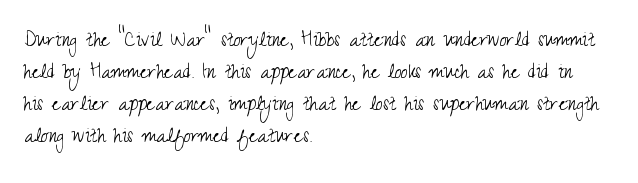
The image shows 24 px text type, upright; set left-aligned, normal line spacing (1.34x), normal letter spacing, not underlined.
